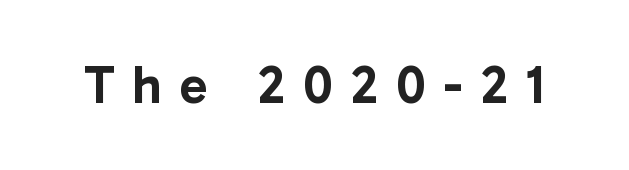
{"serif": "no", "italic": "no", "width": "normal", "stroke_contrast": "low", "x_height": "medium", "monospaced": "no", "underline": "no", "letter_spacing": "wide", "letter_spacing_em": 0.34, "glyph_px": 53}
